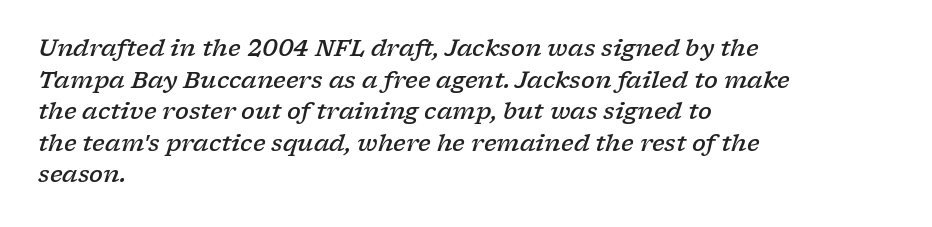
{"italic": "yes", "lean": "right", "slant_degrees": 17, "bold": "semi", "underline": "no", "align": "left", "line_spacing": "normal", "line_spacing_ratio": 1.37, "letter_spacing": "normal", "letter_spacing_em": 0.0, "glyph_px": 23}
